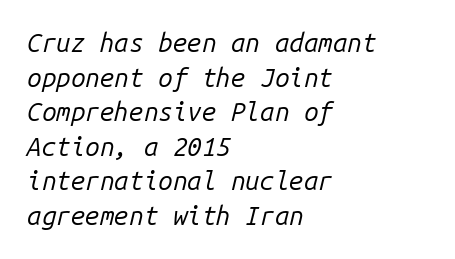
Q: Is the text bold? A: No.
Q: Is the text italic (slanted)? A: Yes, it leans right by about 14 degrees.
Q: Is the text underlined? A: No.
Q: How is the paragraph aligned? A: Left-aligned.
Q: Is the spacing between letters normal or unusually wide? A: Normal.
Q: Is the spacing between lines tight, normal or loose? A: Normal.
